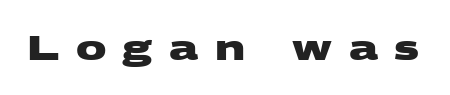
{"serif": "no", "bold": "yes", "weight": "heavy", "width": "wide", "stroke_contrast": "medium", "x_height": "large", "monospaced": "no", "underline": "no", "letter_spacing": "wide", "letter_spacing_em": 0.48, "glyph_px": 34}
